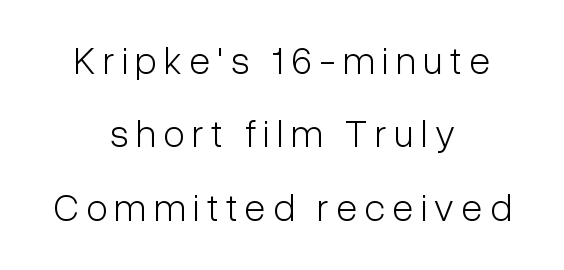
No heavy texture on the line: the type isn't bold. Any mark beneath the type? The region is blank. The font's upright variant was chosen for this text. A typesetter would call this proportional, since set widths differ per character. Each letter's strokes conclude bluntly, with no projecting serifs.
